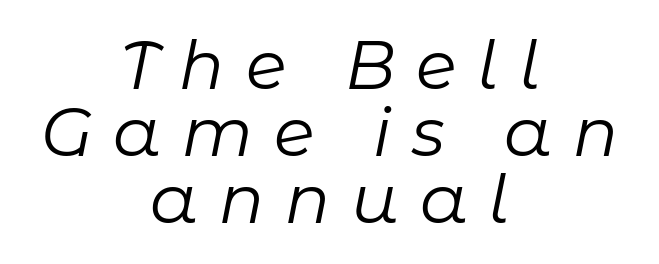
The image shows 67 px regular-weight type, italic (leaning right); set centered, tight line spacing (1.0x), unusually wide letter spacing (+0.31 em), not underlined; low stroke contrast and a medium x-height.
